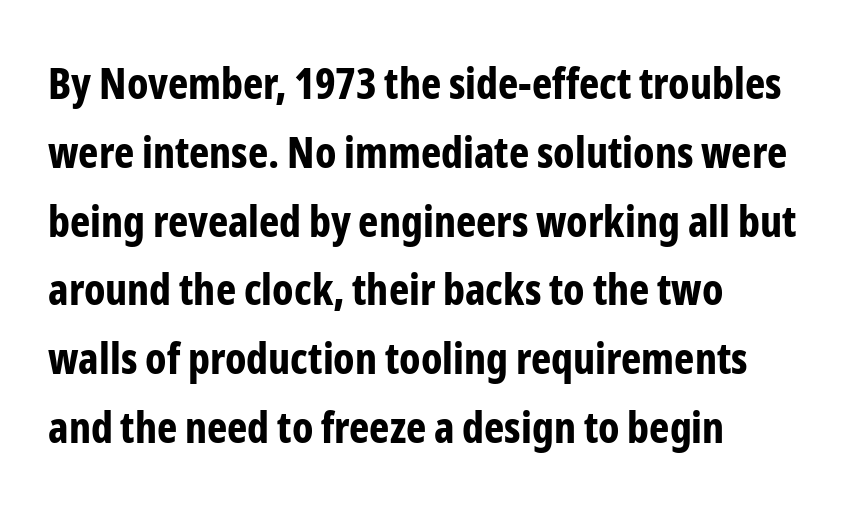
The image shows 43 px bold, condensed sans-serif type, upright; set left-aligned, normal line spacing (1.6x), normal letter spacing, not underlined; low stroke contrast and a medium x-height.
